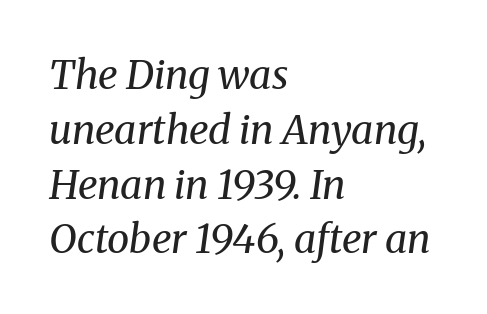
Q: Is the text bold? A: No.
Q: Is the text italic (slanted)? A: Yes, it leans right by about 8 degrees.
Q: Is the typeface a serif or a sans-serif typeface? A: Serif.
Q: Is the text underlined? A: No.
Q: How is the paragraph aligned? A: Left-aligned.
Q: Is the spacing between letters normal or unusually wide? A: Normal.
Q: Is the spacing between lines tight, normal or loose? A: Normal.
Q: Width (condensed, normal, or wide)? A: Normal.
Q: Stroke contrast? A: Medium.
Q: x-height? A: Medium.
Q: Monospaced? A: No.
